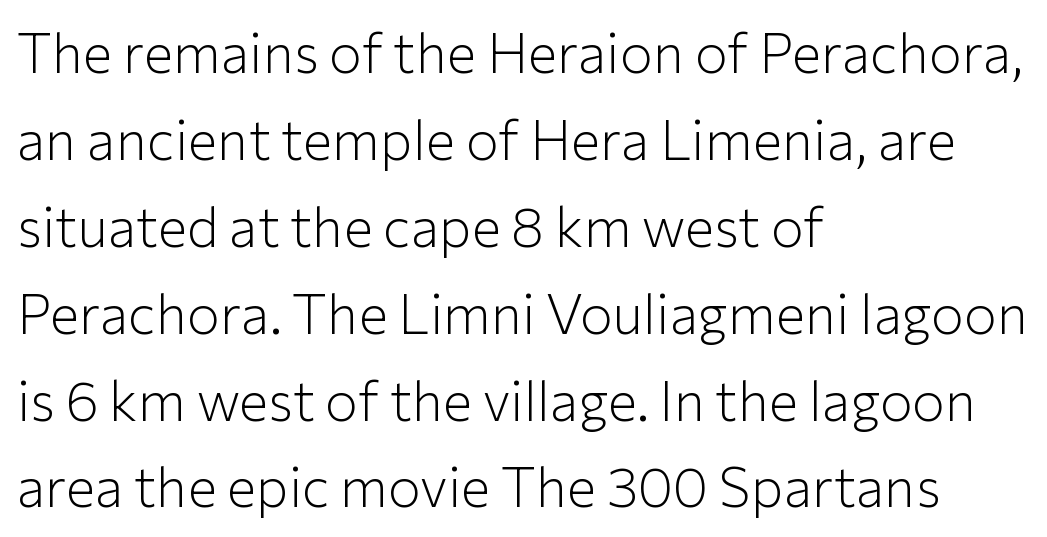
Q: Is the text bold? A: No.
Q: Is the text italic (slanted)? A: No, it is upright.
Q: Is the typeface a serif or a sans-serif typeface? A: Sans-serif.
Q: Is the text underlined? A: No.
Q: How is the paragraph aligned? A: Left-aligned.
Q: Is the spacing between letters normal or unusually wide? A: Normal.
Q: Is the spacing between lines tight, normal or loose? A: Normal.
Q: Width (condensed, normal, or wide)? A: Normal.
Q: Stroke contrast? A: Low.
Q: x-height? A: Medium.
Q: Monospaced? A: No.
